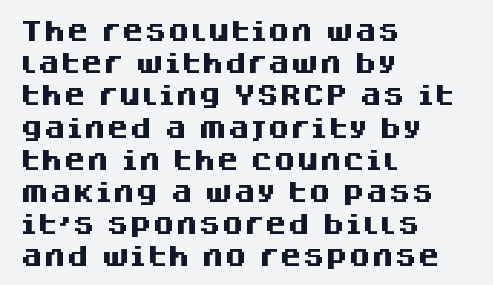
Q: Is the text bold? A: Yes.
Q: Is the text italic (slanted)? A: No, it is upright.
Q: Is the text underlined? A: No.
Q: How is the paragraph aligned? A: Left-aligned.
Q: Is the spacing between letters normal or unusually wide? A: Normal.
Q: Is the spacing between lines tight, normal or loose? A: Normal.
